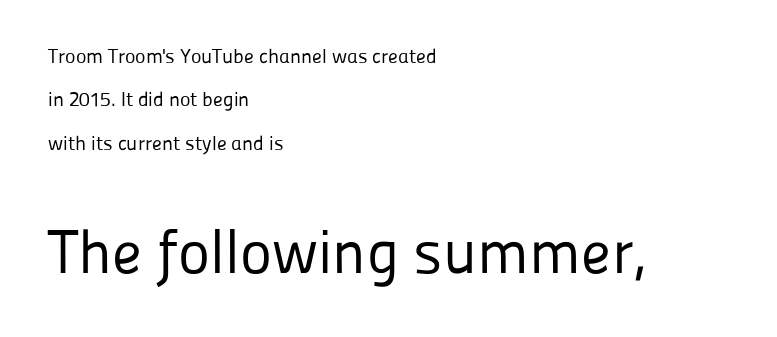
Q: Is the text bold? A: No.
Q: Is the text italic (slanted)? A: No, it is upright.
Q: Is the typeface a serif or a sans-serif typeface? A: Sans-serif.
Q: Is the text underlined? A: No.
Q: How is the paragraph aligned? A: Left-aligned.
Q: Is the spacing between letters normal or unusually wide? A: Normal.
Q: Is the spacing between lines tight, normal or loose? A: Loose.
Q: Which block of text is set in a larger size, the first (top) or the second (bottom)? A: The second (bottom) one.
Q: Width (condensed, normal, or wide)? A: Normal.
Q: Stroke contrast? A: Low.
Q: x-height? A: Medium.
Q: Monospaced? A: No.
